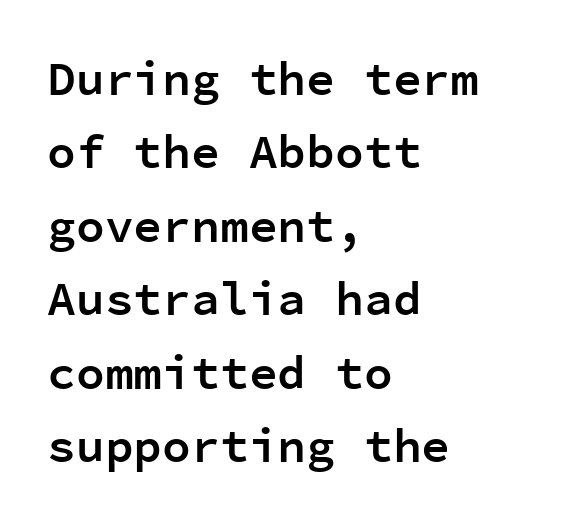
Q: Is the text bold? A: Semi-bold.
Q: Is the text italic (slanted)? A: No, it is upright.
Q: Is the typeface a serif or a sans-serif typeface? A: Sans-serif.
Q: Is the text underlined? A: No.
Q: How is the paragraph aligned? A: Left-aligned.
Q: Is the spacing between letters normal or unusually wide? A: Normal.
Q: Is the spacing between lines tight, normal or loose? A: Normal.
Q: Width (condensed, normal, or wide)? A: Normal.
Q: Stroke contrast? A: Low.
Q: x-height? A: Medium.
Q: Monospaced? A: Yes.
